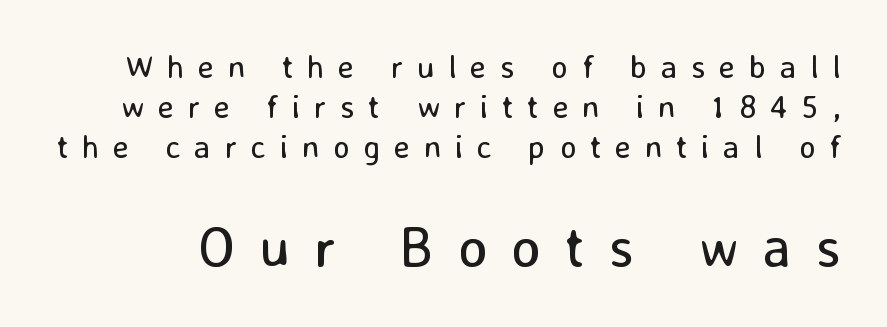
The lettering holds an erect, upright posture throughout. Quick note: underline off. Leading: standard. Someone cranked the tracking dial way up on this one. The following chunk of copy outweighs the initial chunk in type size.
